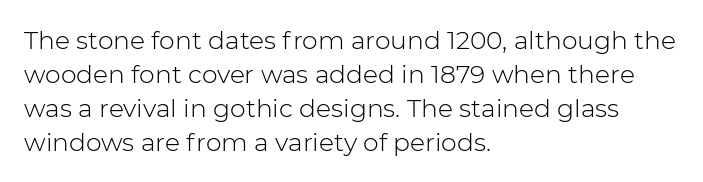
Q: Is the text bold? A: No.
Q: Is the text italic (slanted)? A: No, it is upright.
Q: Is the text underlined? A: No.
Q: How is the paragraph aligned? A: Left-aligned.
Q: Is the spacing between letters normal or unusually wide? A: Normal.
Q: Is the spacing between lines tight, normal or loose? A: Normal.
